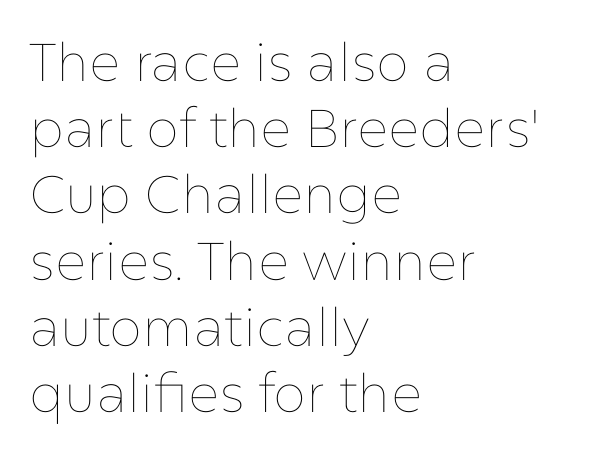
Q: Is the text bold? A: No.
Q: Is the text italic (slanted)? A: No, it is upright.
Q: Is the text underlined? A: No.
Q: How is the paragraph aligned? A: Left-aligned.
Q: Is the spacing between letters normal or unusually wide? A: Normal.
Q: Is the spacing between lines tight, normal or loose? A: Normal.
Q: Width (condensed, normal, or wide)? A: Normal.
Q: Stroke contrast? A: Low.
Q: x-height? A: Medium.
Q: Monospaced? A: No.
